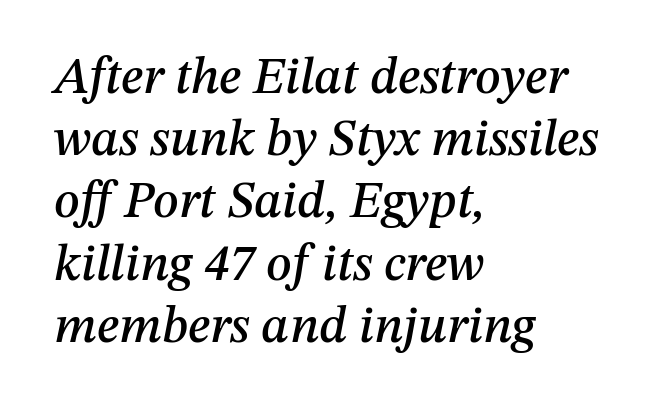
The image shows 51 px text type, italic (leaning right); set left-aligned, line spacing 1.22x, normal letter spacing, not underlined; medium stroke contrast and a medium x-height.
